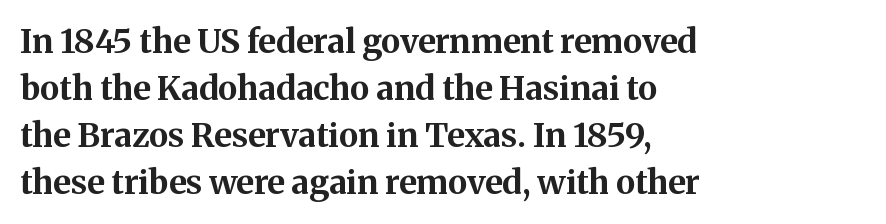
{"serif": "yes", "italic": "no", "bold": "yes", "weight": "bold", "width": "normal", "stroke_contrast": "medium", "x_height": "medium", "monospaced": "no", "underline": "no", "align": "left", "line_spacing": "normal", "line_spacing_ratio": 1.42, "letter_spacing": "normal", "letter_spacing_em": 0.0, "glyph_px": 33}
